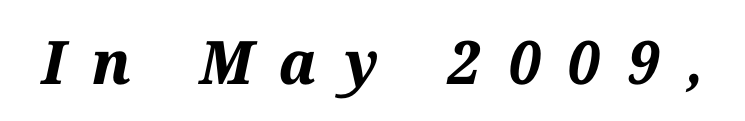
Q: Is the text bold? A: Yes.
Q: Is the text italic (slanted)? A: Yes, it leans right by about 12 degrees.
Q: Is the text underlined? A: No.
Q: Is the spacing between letters normal or unusually wide? A: Unusually wide.
Q: Width (condensed, normal, or wide)? A: Normal.
Q: Stroke contrast? A: Medium.
Q: x-height? A: Medium.
Q: Monospaced? A: No.
